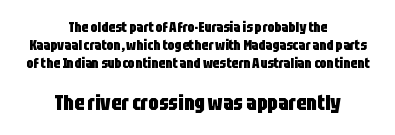
Leading matches the norm, producing a regular column. The baseline area is clear. Layout note: lines centered. The composition opens small and finishes big. Is there any slant? The stems are plumb.
